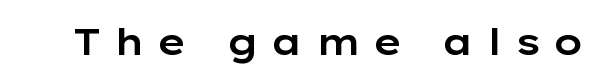
The image shows 37 px wide sans-serif type, upright; set unusually wide letter spacing (+0.31 em), not underlined; low stroke contrast and a medium x-height.
